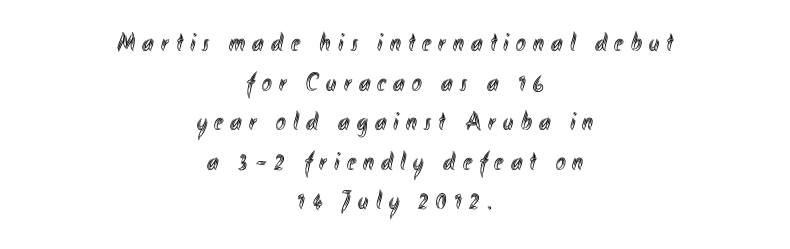
Quick note: interline space is typical. A typesetter would call this heavily tracked-out type. Line starts and ends both wander, symmetrically.
